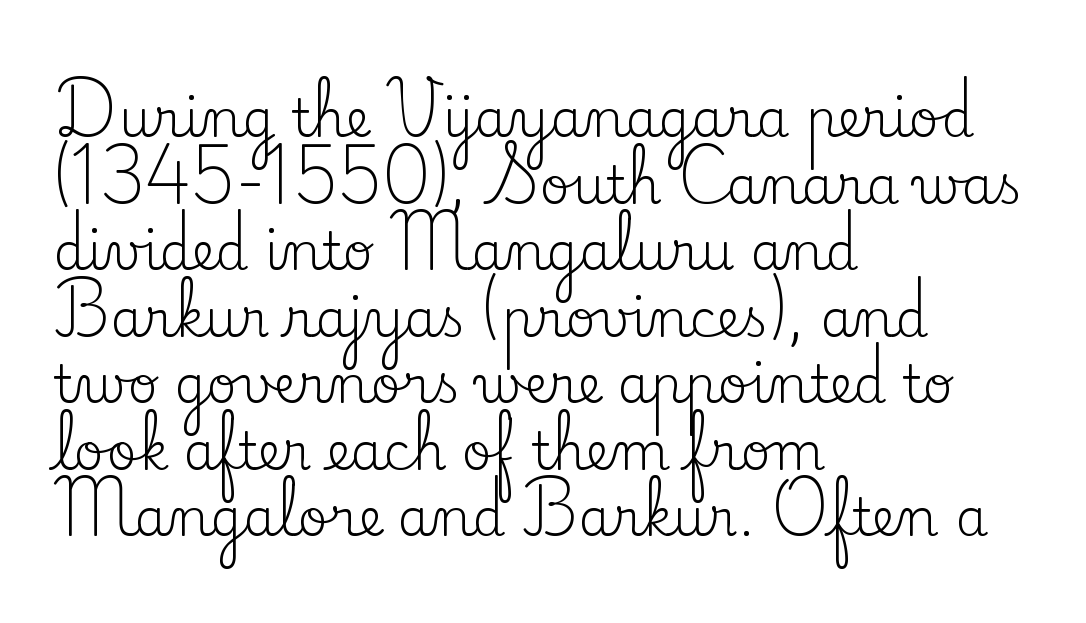
A bare baseline throughout the passage. This rendering uses left alignment, leaving the right contour irregular. Letter spacing: default. Note the varied advance widths — an 'i' is clearly narrower than an 'm'.
